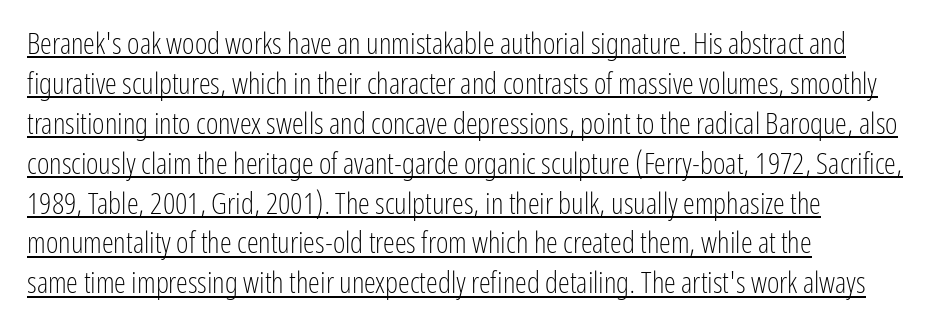
Q: Is the text bold? A: No.
Q: Is the text italic (slanted)? A: No, it is upright.
Q: Is the typeface a serif or a sans-serif typeface? A: Sans-serif.
Q: Is the text underlined? A: Yes.
Q: How is the paragraph aligned? A: Left-aligned.
Q: Is the spacing between letters normal or unusually wide? A: Normal.
Q: Is the spacing between lines tight, normal or loose? A: Normal.
Q: Width (condensed, normal, or wide)? A: Condensed.
Q: Stroke contrast? A: Low.
Q: x-height? A: Medium.
Q: Monospaced? A: No.
